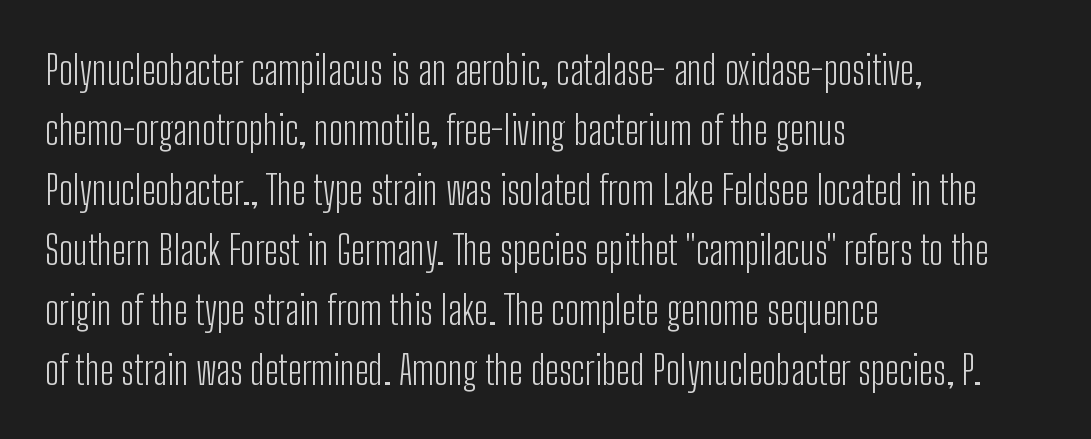
Q: Is the text bold? A: No.
Q: Is the text italic (slanted)? A: No, it is upright.
Q: Is the typeface a serif or a sans-serif typeface? A: Sans-serif.
Q: Is the text underlined? A: No.
Q: How is the paragraph aligned? A: Left-aligned.
Q: Is the spacing between letters normal or unusually wide? A: Normal.
Q: Is the spacing between lines tight, normal or loose? A: Normal.
Q: Width (condensed, normal, or wide)? A: Condensed.
Q: Stroke contrast? A: Low.
Q: x-height? A: Medium.
Q: Monospaced? A: No.
